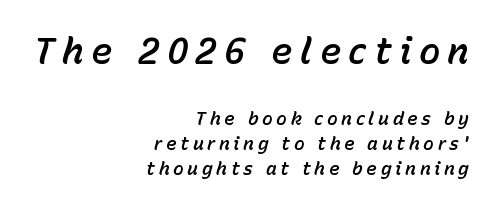
Does the leading feel generous? No, just average. Compare the two chunks: the upper has the greater cap height. The paragraph has a hard right edge and a soft left edge. The lettering tilts uniformly, giving the passage an italic look. Loose tracking; the words dissolve into strings of separated letters.
